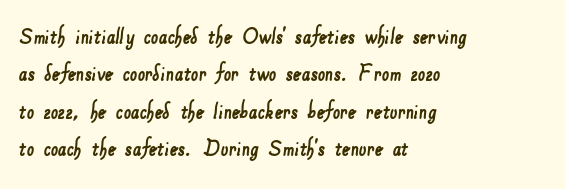
The image shows 26 px text type; set left-aligned, normal line spacing (1.44x), normal letter spacing, not underlined.
